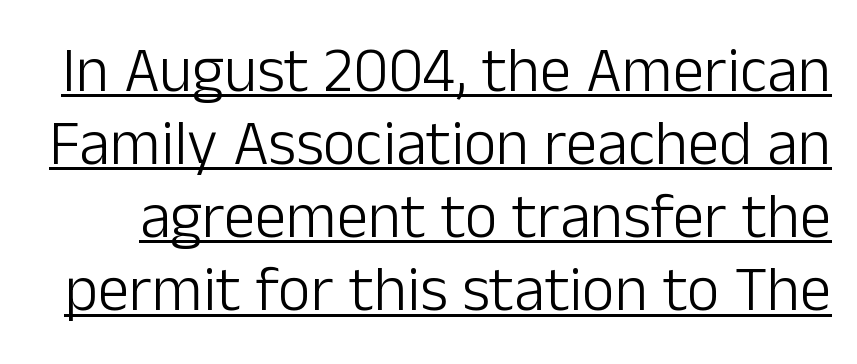
Q: Is the text bold? A: No.
Q: Is the text italic (slanted)? A: No, it is upright.
Q: Is the typeface a serif or a sans-serif typeface? A: Sans-serif.
Q: Is the text underlined? A: Yes.
Q: Is the spacing between letters normal or unusually wide? A: Normal.
Q: Width (condensed, normal, or wide)? A: Normal.
Q: Stroke contrast? A: Low.
Q: x-height? A: Medium.
Q: Monospaced? A: No.
